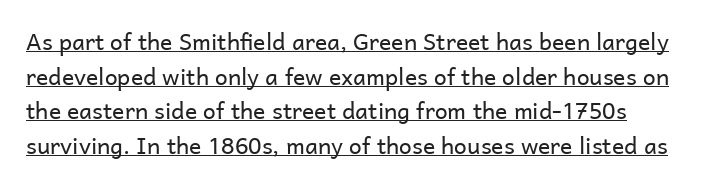
Q: Is the text bold? A: No.
Q: Is the text italic (slanted)? A: No, it is upright.
Q: Is the text underlined? A: Yes.
Q: Is the spacing between letters normal or unusually wide? A: Normal.
Q: Is the spacing between lines tight, normal or loose? A: Normal.
